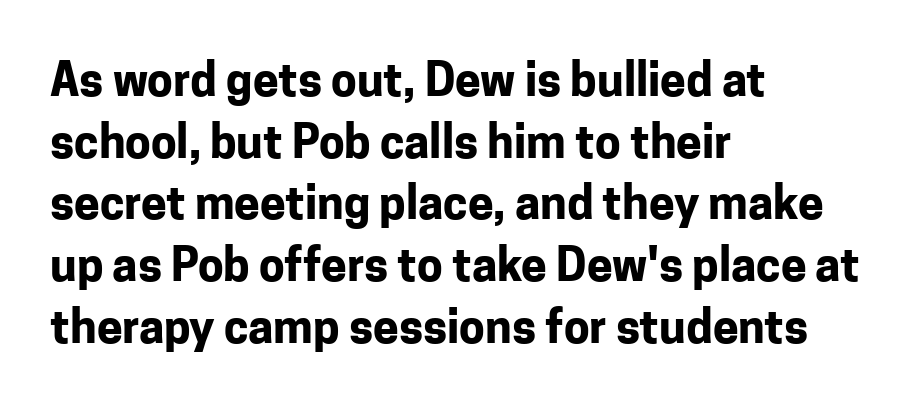
{"serif": "no", "italic": "no", "bold": "yes", "weight": "bold", "width": "normal", "stroke_contrast": "low", "x_height": "medium", "monospaced": "no", "underline": "no", "align": "left", "line_spacing": "normal", "line_spacing_ratio": 1.34, "letter_spacing": "normal", "letter_spacing_em": 0.0, "glyph_px": 46}
